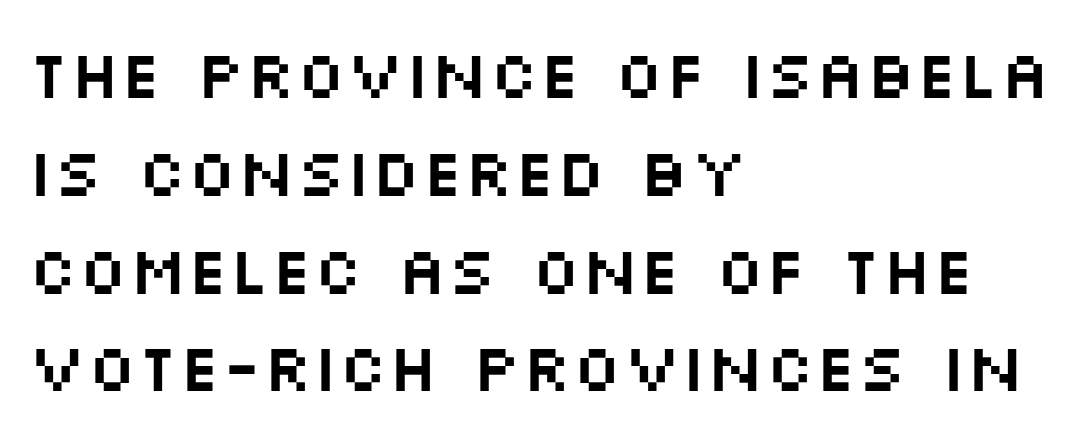
Q: Is the text italic (slanted)? A: No, it is upright.
Q: Is the typeface a serif or a sans-serif typeface? A: Sans-serif.
Q: Is the text underlined? A: No.
Q: How is the paragraph aligned? A: Left-aligned.
Q: Is the spacing between letters normal or unusually wide? A: Normal.
Q: Is the spacing between lines tight, normal or loose? A: Normal.
Q: Width (condensed, normal, or wide)? A: Wide.
Q: Stroke contrast? A: Medium.
Q: x-height? A: Large.
Q: Monospaced? A: No.
